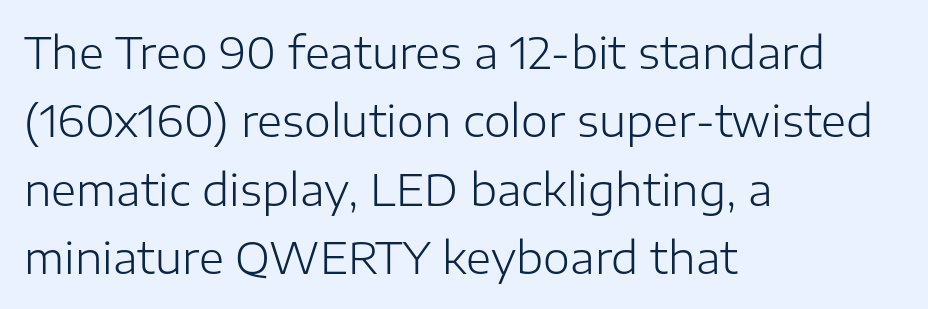
The line-height multiplier appears to be the usual default. The passage shown is typed in a proportional face where columns would drift. This is roman type, the default non-slanted kind. Line beginnings align vertically; line endings do not. Bare-footed words on every line. The glyphs in this specimen are sans serif.
